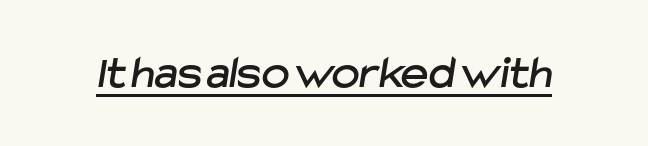
{"serif": "no", "width": "normal", "stroke_contrast": "low", "x_height": "medium", "monospaced": "no", "underline": "yes", "letter_spacing": "normal", "letter_spacing_em": 0.0, "glyph_px": 47}
